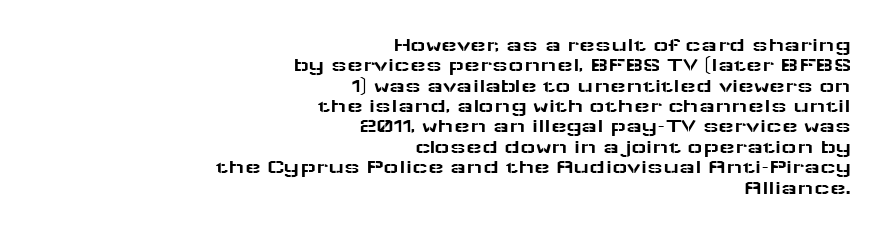
How are the letters spaced? Ordinarily, with no added tracking. Clear beneath every line of the passage. The passage shown stacks its lines with hardly any gap. Does the lettering tilt? It doesn't — this is upright. One-word summary of the alignment: right.
